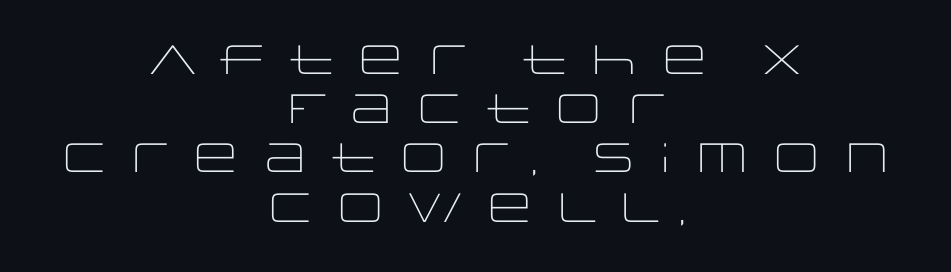
Q: Is the text bold? A: No.
Q: Is the text italic (slanted)? A: No, it is upright.
Q: Is the typeface a serif or a sans-serif typeface? A: Sans-serif.
Q: Is the text underlined? A: No.
Q: How is the paragraph aligned? A: Centered.
Q: Width (condensed, normal, or wide)? A: Wide.
Q: Stroke contrast? A: Low.
Q: x-height? A: Large.
Q: Monospaced? A: No.
